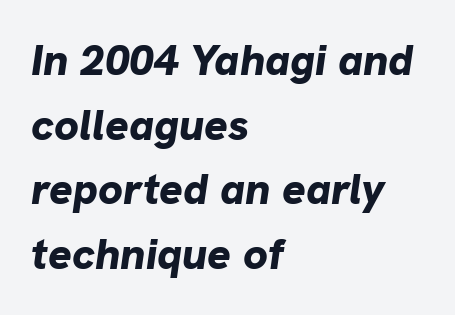
{"italic": "yes", "lean": "right", "slant_degrees": 8, "bold": "yes", "weight": "bold", "width": "normal", "stroke_contrast": "low", "x_height": "medium", "monospaced": "no", "underline": "no", "align": "left", "line_spacing": "normal", "line_spacing_ratio": 1.47, "letter_spacing": "normal", "letter_spacing_em": 0.0, "glyph_px": 44}
